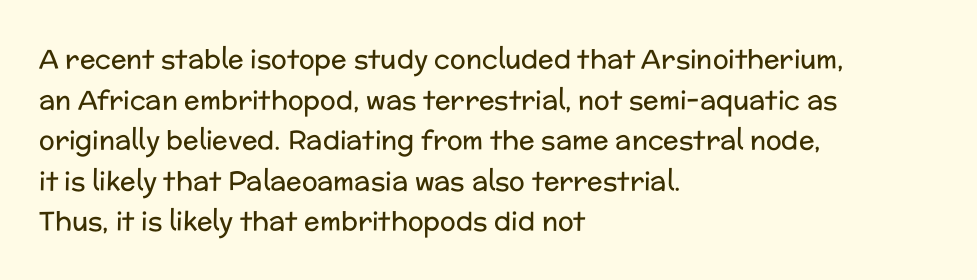
The image shows 26 px text type, upright; set left-aligned, normal line spacing (1.56x), normal letter spacing, not underlined.
